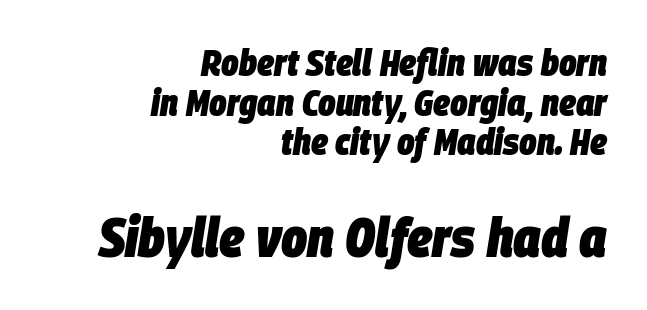
{"italic": "yes", "lean": "right", "slant_degrees": 9, "bold": "yes", "weight": "heavy", "width": "condensed", "stroke_contrast": "low", "x_height": "large", "monospaced": "no", "underline": "no", "align": "right", "line_spacing": "tight", "line_spacing_ratio": 1.07, "letter_spacing": "normal", "letter_spacing_em": 0.0, "larger_block": "second", "size_ratio": 1.49, "glyph_px": 55}
